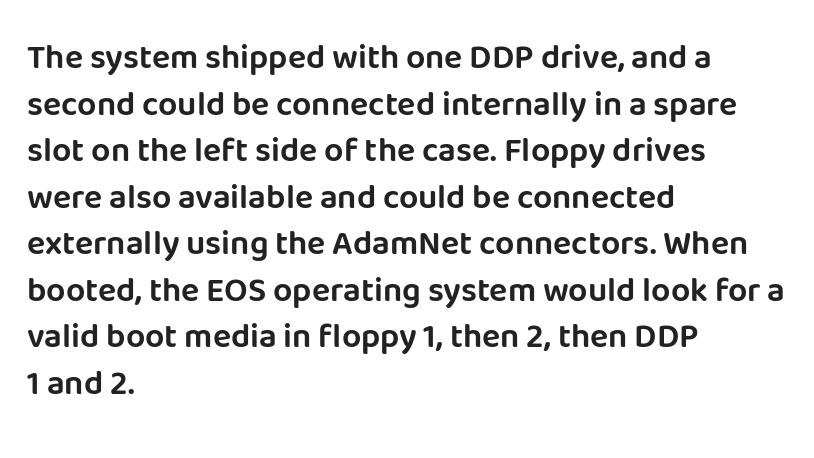
Q: Is the text italic (slanted)? A: No, it is upright.
Q: Is the typeface a serif or a sans-serif typeface? A: Sans-serif.
Q: Is the text underlined? A: No.
Q: How is the paragraph aligned? A: Left-aligned.
Q: Is the spacing between letters normal or unusually wide? A: Normal.
Q: Is the spacing between lines tight, normal or loose? A: Normal.
Q: Width (condensed, normal, or wide)? A: Normal.
Q: Stroke contrast? A: Low.
Q: x-height? A: Large.
Q: Monospaced? A: No.
